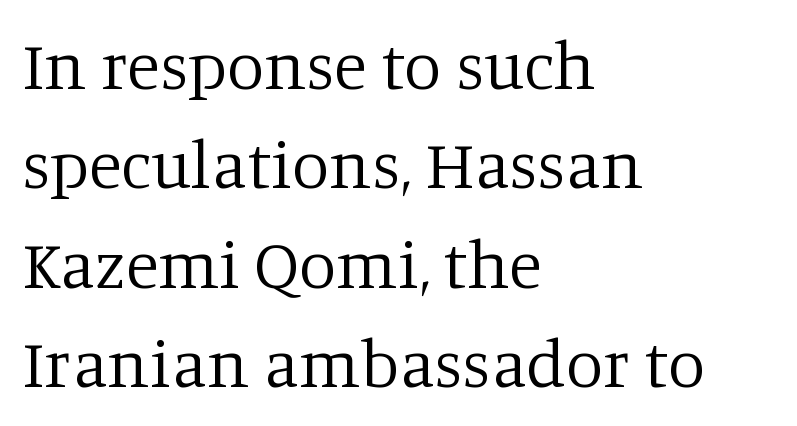
Each line starts at the same left margin while the right side varies. Classification — serif. Here the designer chose a conventional face with non-uniform glyph widths. These lines keep a tight, regular rhythm from letter to letter.
